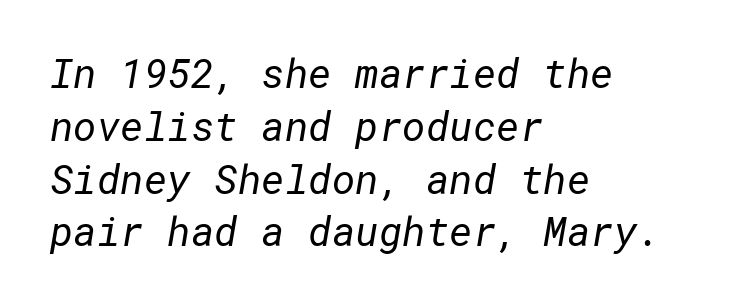
Q: Is the text bold? A: No.
Q: Is the typeface a serif or a sans-serif typeface? A: Sans-serif.
Q: Is the text underlined? A: No.
Q: How is the paragraph aligned? A: Left-aligned.
Q: Is the spacing between letters normal or unusually wide? A: Normal.
Q: Is the spacing between lines tight, normal or loose? A: Normal.
Q: Width (condensed, normal, or wide)? A: Normal.
Q: Stroke contrast? A: Low.
Q: x-height? A: Medium.
